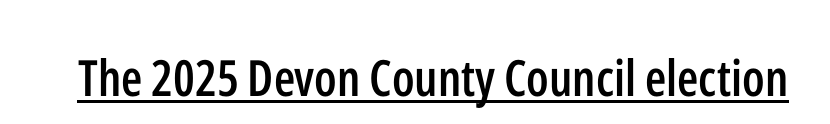
The image shows 50 px semibold, condensed sans-serif type, upright; set normal letter spacing, underlined; low stroke contrast and a medium x-height.
